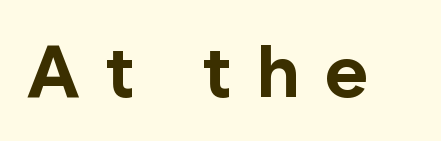
{"serif": "no", "italic": "no", "bold": "yes", "weight": "bold", "width": "normal", "stroke_contrast": "low", "x_height": "medium", "monospaced": "no", "underline": "no", "letter_spacing": "wide", "letter_spacing_em": 0.33, "glyph_px": 74}
